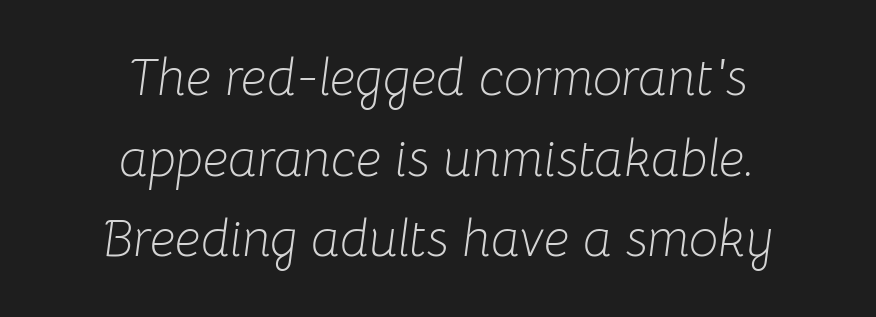
Q: Is the text bold? A: No.
Q: Is the text italic (slanted)? A: Yes, it leans right by about 8 degrees.
Q: Is the text underlined? A: No.
Q: How is the paragraph aligned? A: Centered.
Q: Is the spacing between letters normal or unusually wide? A: Normal.
Q: Is the spacing between lines tight, normal or loose? A: Normal.
Q: Width (condensed, normal, or wide)? A: Normal.
Q: Stroke contrast? A: Low.
Q: x-height? A: Medium.
Q: Monospaced? A: No.
